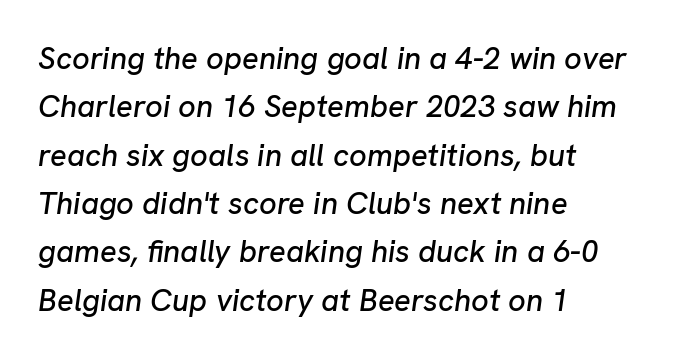
Q: Is the text italic (slanted)? A: Yes, it leans right by about 8 degrees.
Q: Is the text underlined? A: No.
Q: How is the paragraph aligned? A: Left-aligned.
Q: Is the spacing between letters normal or unusually wide? A: Normal.
Q: Is the spacing between lines tight, normal or loose? A: Normal.
Q: Width (condensed, normal, or wide)? A: Normal.
Q: Stroke contrast? A: Low.
Q: x-height? A: Medium.
Q: Monospaced? A: No.
